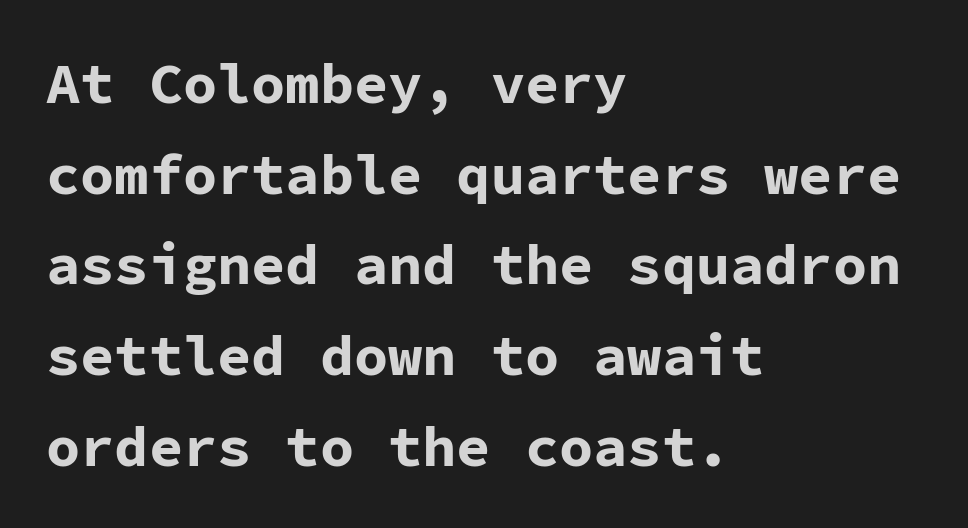
{"serif": "no", "italic": "no", "bold": "yes", "weight": "bold", "width": "normal", "stroke_contrast": "low", "x_height": "medium", "monospaced": "yes", "underline": "no", "align": "left", "line_spacing": "normal", "line_spacing_ratio": 1.59, "letter_spacing": "normal", "letter_spacing_em": 0.0, "glyph_px": 57}
